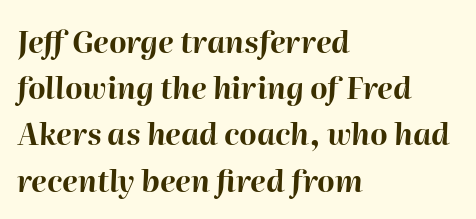
The image shows 30 px bold type, italic (leaning right); set left-aligned, normal line spacing (1.54x), normal letter spacing, not underlined; high stroke contrast and a medium x-height.
